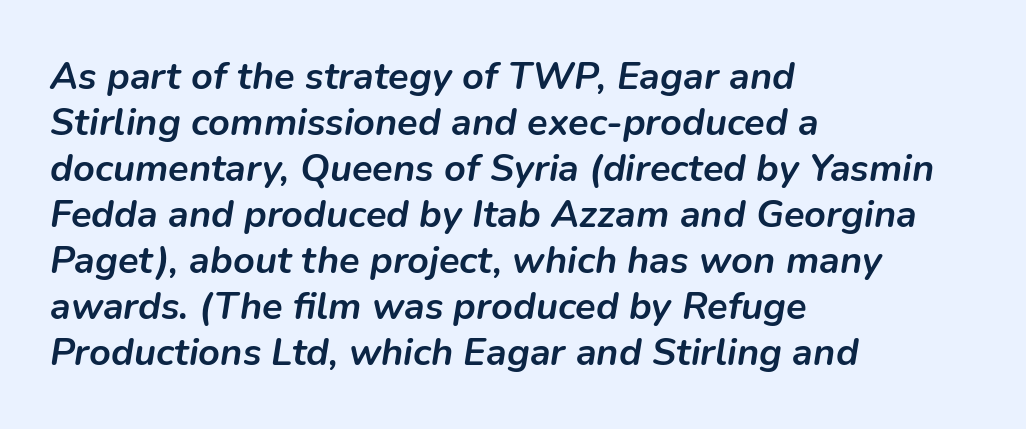
{"italic": "yes", "lean": "right", "slant_degrees": 9, "bold": "yes", "weight": "semibold", "width": "normal", "stroke_contrast": "low", "x_height": "medium", "monospaced": "no", "underline": "no", "align": "left", "line_spacing_ratio": 1.21, "letter_spacing": "normal", "letter_spacing_em": 0.0, "glyph_px": 38}
